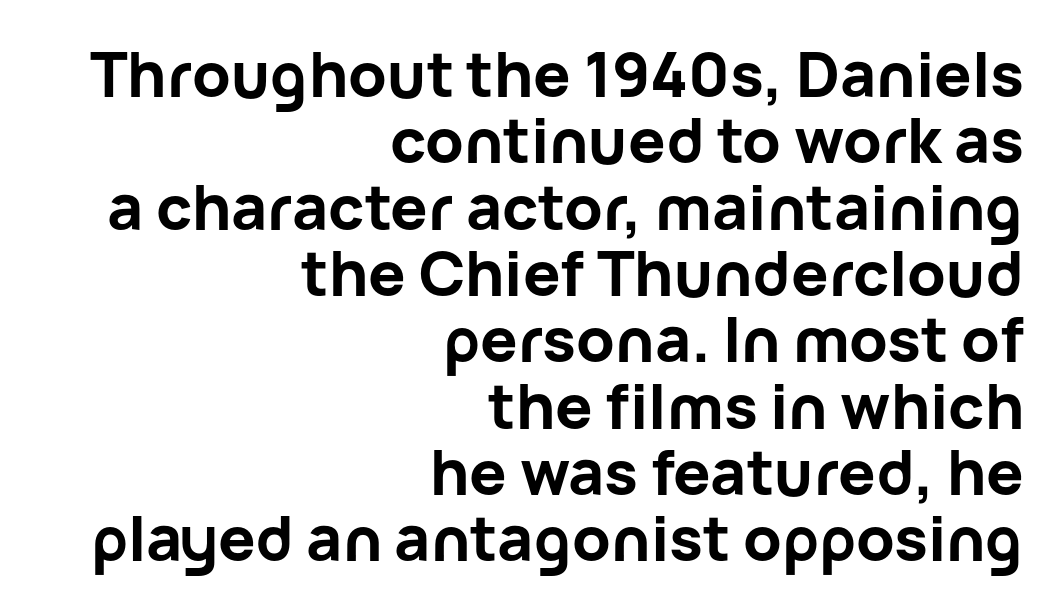
Q: Is the text bold? A: Yes.
Q: Is the text italic (slanted)? A: No, it is upright.
Q: Is the typeface a serif or a sans-serif typeface? A: Sans-serif.
Q: Is the text underlined? A: No.
Q: How is the paragraph aligned? A: Right-aligned.
Q: Is the spacing between letters normal or unusually wide? A: Normal.
Q: Is the spacing between lines tight, normal or loose? A: Tight.
Q: Width (condensed, normal, or wide)? A: Normal.
Q: Stroke contrast? A: Low.
Q: x-height? A: Medium.
Q: Monospaced? A: No.
